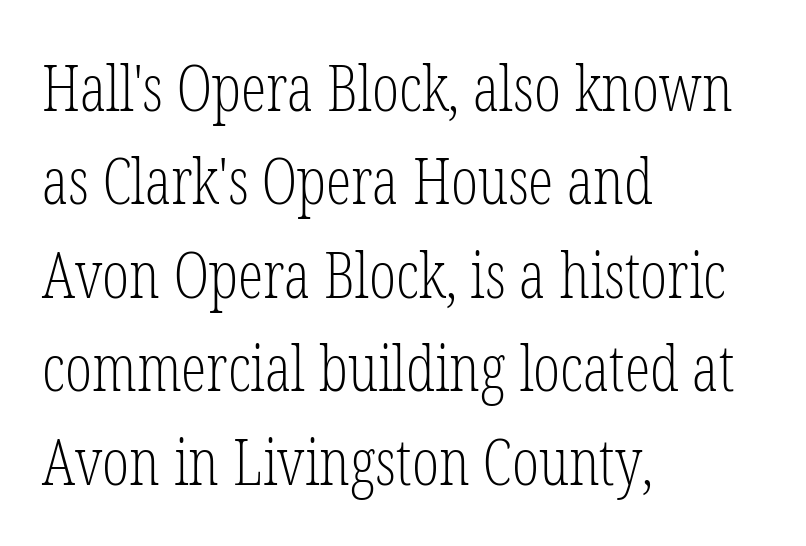
{"serif": "yes", "italic": "no", "bold": "no", "weight": "light", "width": "condensed", "stroke_contrast": "low", "x_height": "medium", "monospaced": "no", "underline": "no", "align": "left", "line_spacing": "normal", "line_spacing_ratio": 1.46, "letter_spacing": "normal", "letter_spacing_em": 0.0, "glyph_px": 64}
